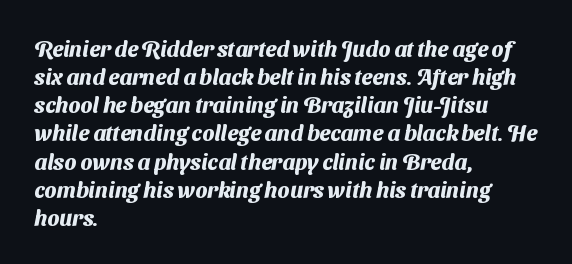
This rendering uses left alignment, leaving the right contour irregular. The gaps between neighbouring characters are ordinary and unremarkable. The leading is moderate, giving the passage an even texture. Compared with an ordinary text face, these strokes are far heavier — a full bold. This rendering features lettering with no underline.
